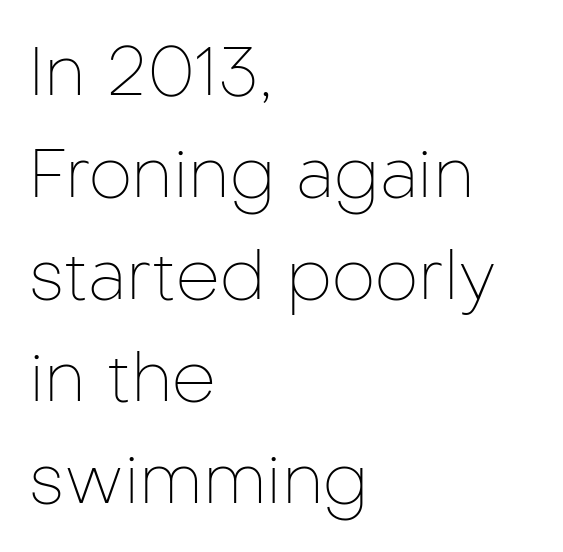
The image shows 69 px thin sans-serif type, upright; set left-aligned, normal line spacing (1.48x), normal letter spacing, not underlined; low stroke contrast and a medium x-height.
